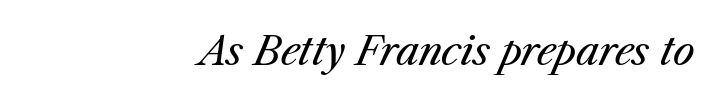
The image shows 39 px regular-weight type, italic (leaning right); set right-aligned, normal letter spacing, not underlined; medium stroke contrast and a medium x-height.
